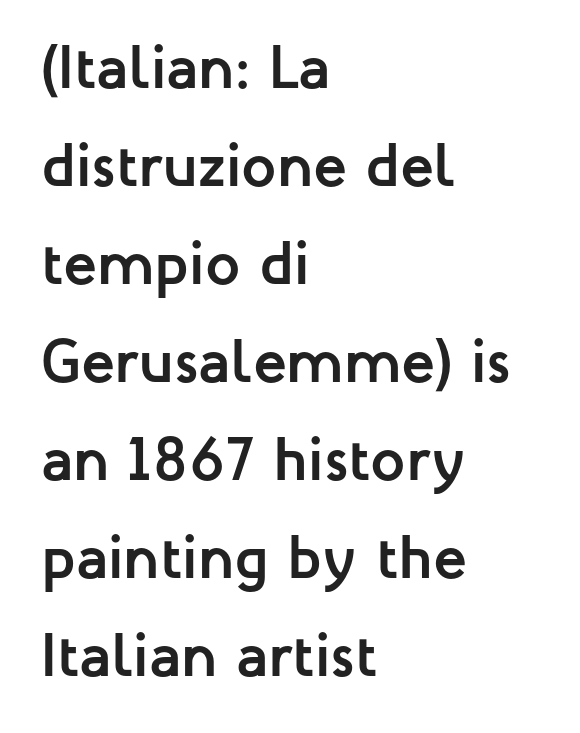
Q: Is the text bold? A: Yes.
Q: Is the text italic (slanted)? A: No, it is upright.
Q: Is the typeface a serif or a sans-serif typeface? A: Sans-serif.
Q: Is the text underlined? A: No.
Q: How is the paragraph aligned? A: Left-aligned.
Q: Is the spacing between letters normal or unusually wide? A: Normal.
Q: Is the spacing between lines tight, normal or loose? A: Normal.
Q: Width (condensed, normal, or wide)? A: Normal.
Q: Stroke contrast? A: Low.
Q: x-height? A: Medium.
Q: Monospaced? A: No.
